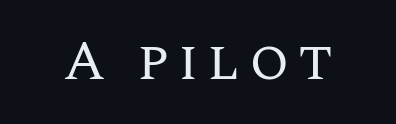
Q: Is the text bold? A: No.
Q: Is the text italic (slanted)? A: No, it is upright.
Q: Is the text underlined? A: No.
Q: Width (condensed, normal, or wide)? A: Normal.
Q: Stroke contrast? A: Medium.
Q: x-height? A: Large.
Q: Monospaced? A: No.
